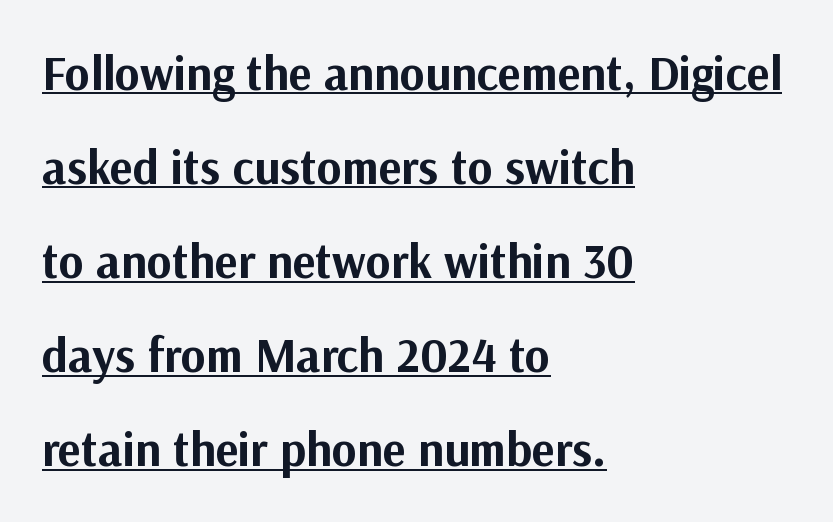
You can tell it's not italic because the verticals are truly vertical. Observe the absence of serifs on each vertical stroke in this sample. Notice how thick the strokes are: this is what a full bold looks like. The face used here appears with an underline applied. Students, note that the glyphs here touch the page at normal intervals.
